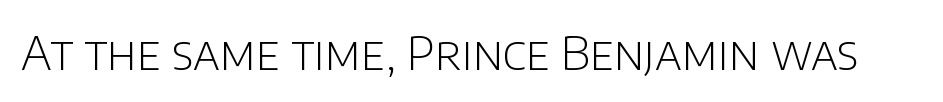
Rendered with straight, roman letterforms. Think of a printed novel: that variable character pitch is what you see here. Glance below the letters and you will spot only blank space. The characters display no serif detailing; their extremities are plain.
